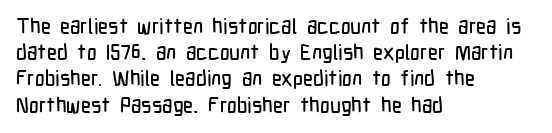
The image shows 21 px text type, upright; set left-aligned, normal line spacing (1.25x), normal letter spacing, not underlined.
